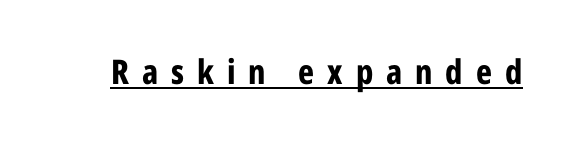
The image shows 34 px bold, condensed sans-serif type, upright; set unusually wide letter spacing (+0.38 em), underlined; low stroke contrast and a medium x-height.
